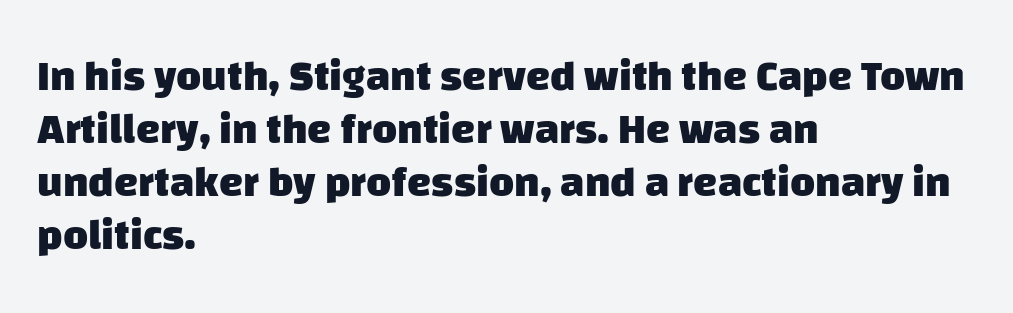
Q: Is the text bold? A: Yes.
Q: Is the typeface a serif or a sans-serif typeface? A: Sans-serif.
Q: Is the text underlined? A: No.
Q: How is the paragraph aligned? A: Left-aligned.
Q: Is the spacing between letters normal or unusually wide? A: Normal.
Q: Width (condensed, normal, or wide)? A: Normal.
Q: Stroke contrast? A: Low.
Q: x-height? A: Large.
Q: Monospaced? A: No.
